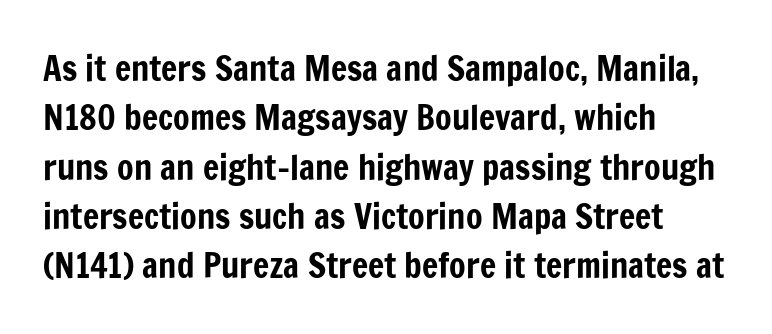
Q: Is the text italic (slanted)? A: No, it is upright.
Q: Is the typeface a serif or a sans-serif typeface? A: Sans-serif.
Q: Is the text underlined? A: No.
Q: How is the paragraph aligned? A: Left-aligned.
Q: Is the spacing between letters normal or unusually wide? A: Normal.
Q: Is the spacing between lines tight, normal or loose? A: Normal.
Q: Width (condensed, normal, or wide)? A: Condensed.
Q: Stroke contrast? A: Low.
Q: x-height? A: Medium.
Q: Monospaced? A: No.
